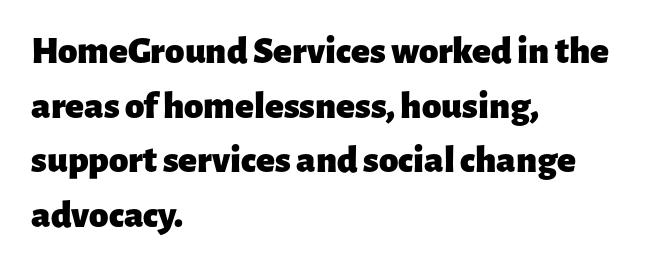
The letters carry no serifs — their stems end cleanly without finishing strokes. You could not count columns in this text — the font is proportionally spaced. Notice how the passage keeps a crisp vertical edge on the left only. The face used here has the dense, thick strokes of a bold. The string is rendered with underlining switched off. The passage shown has conventional tracking throughout.
